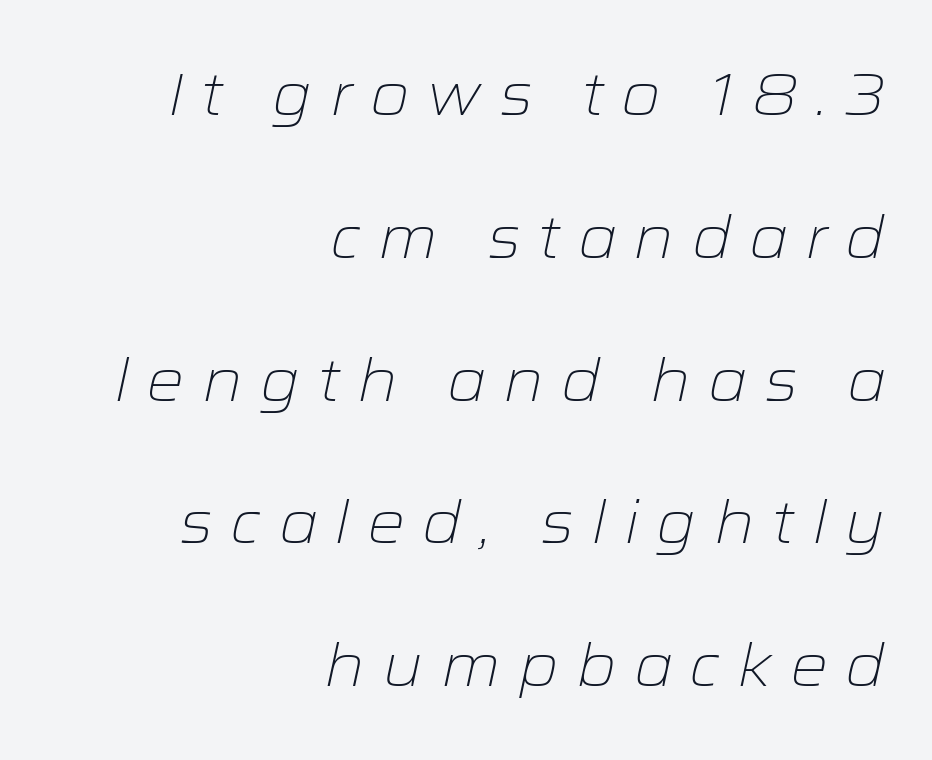
{"italic": "yes", "lean": "right", "slant_degrees": 12, "bold": "no", "weight": "light", "width": "wide", "stroke_contrast": "low", "x_height": "medium", "monospaced": "no", "underline": "no", "align": "right", "line_spacing": "loose", "line_spacing_ratio": 2.38, "letter_spacing": "wide", "letter_spacing_em": 0.28, "glyph_px": 60}
